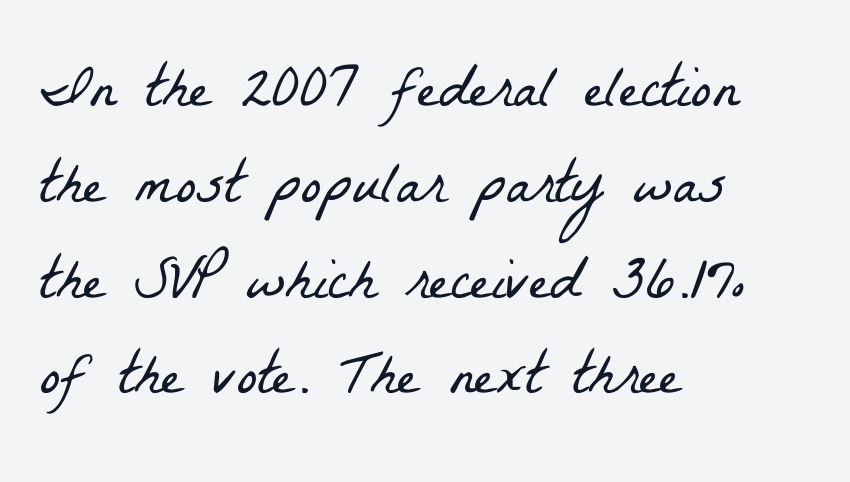
{"serif": "yes", "bold": "no", "weight": "light", "width": "condensed", "stroke_contrast": "low", "x_height": "medium", "monospaced": "no", "underline": "no", "align": "left", "line_spacing": "normal", "line_spacing_ratio": 1.57, "letter_spacing": "normal", "letter_spacing_em": 0.0, "glyph_px": 61}
